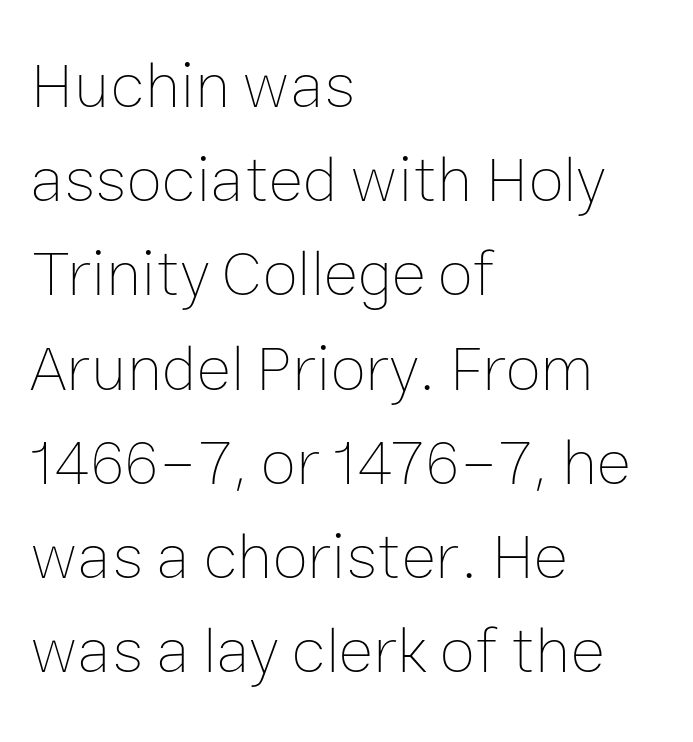
Q: Is the text bold? A: No.
Q: Is the text italic (slanted)? A: No, it is upright.
Q: Is the text underlined? A: No.
Q: How is the paragraph aligned? A: Left-aligned.
Q: Is the spacing between letters normal or unusually wide? A: Normal.
Q: Is the spacing between lines tight, normal or loose? A: Normal.
Q: Width (condensed, normal, or wide)? A: Normal.
Q: Stroke contrast? A: Low.
Q: x-height? A: Medium.
Q: Monospaced? A: No.
